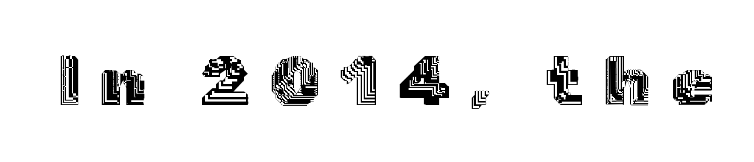
Q: Is the text italic (slanted)? A: No, it is upright.
Q: Is the text underlined? A: No.
Q: Is the spacing between letters normal or unusually wide? A: Unusually wide.
Q: Width (condensed, normal, or wide)? A: Normal.
Q: x-height? A: Medium.
Q: Monospaced? A: No.
